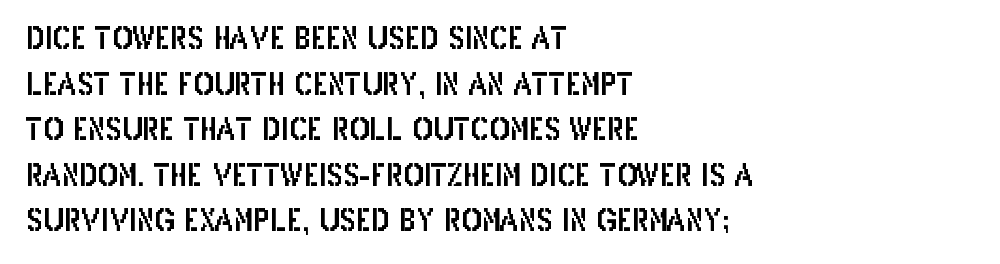
The image shows 30 px condensed sans-serif type, upright; set left-aligned, normal line spacing (1.52x), normal letter spacing, not underlined; low stroke contrast and a large x-height.
